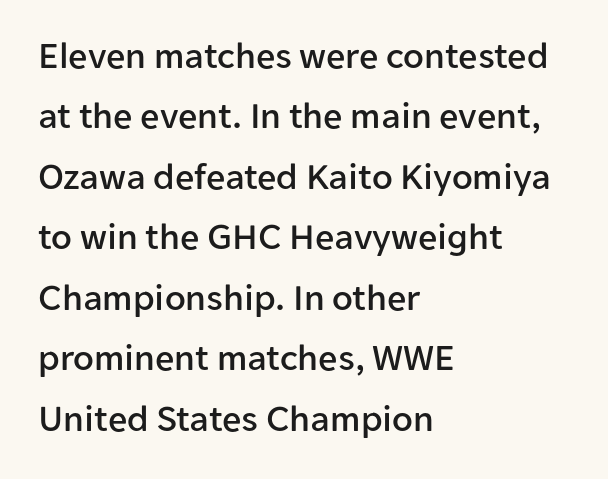
{"serif": "no", "italic": "no", "width": "normal", "stroke_contrast": "low", "x_height": "medium", "monospaced": "no", "underline": "no", "align": "left", "line_spacing": "normal", "line_spacing_ratio": 1.59, "letter_spacing": "normal", "letter_spacing_em": 0.0, "glyph_px": 38}
